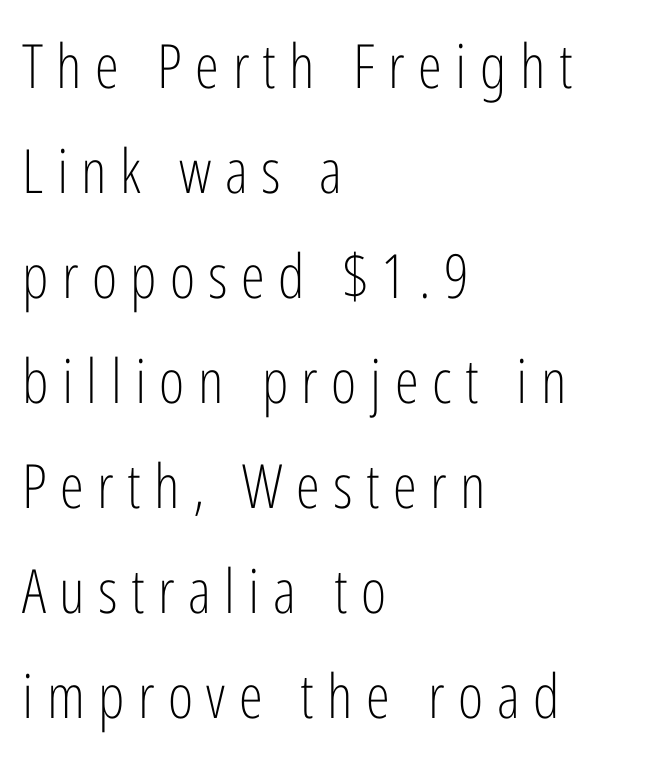
The image shows 61 px light, condensed sans-serif type, upright; set left-aligned, line spacing 1.72x, unusually wide letter spacing (+0.22 em), not underlined; low stroke contrast and a medium x-height.
